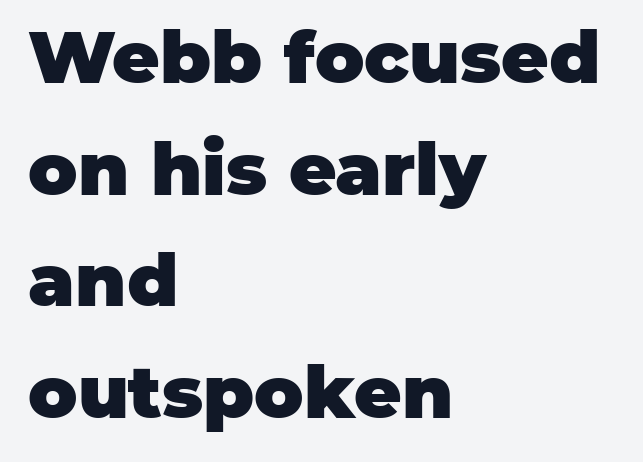
{"serif": "no", "italic": "no", "bold": "yes", "weight": "heavy", "width": "normal", "stroke_contrast": "low", "x_height": "large", "monospaced": "no", "underline": "no", "align": "left", "line_spacing": "normal", "line_spacing_ratio": 1.53, "letter_spacing": "normal", "letter_spacing_em": 0.0, "glyph_px": 73}
